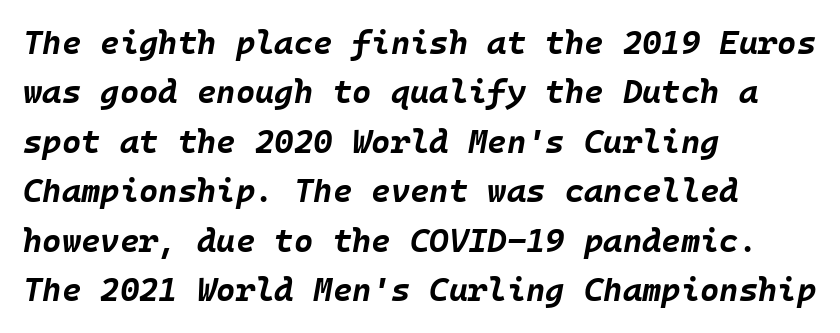
{"italic": "yes", "lean": "right", "slant_degrees": 10, "bold": "yes", "weight": "bold", "width": "normal", "stroke_contrast": "low", "x_height": "large", "underline": "no", "align": "left", "line_spacing": "normal", "line_spacing_ratio": 1.5, "letter_spacing": "normal", "letter_spacing_em": 0.0, "glyph_px": 33}
